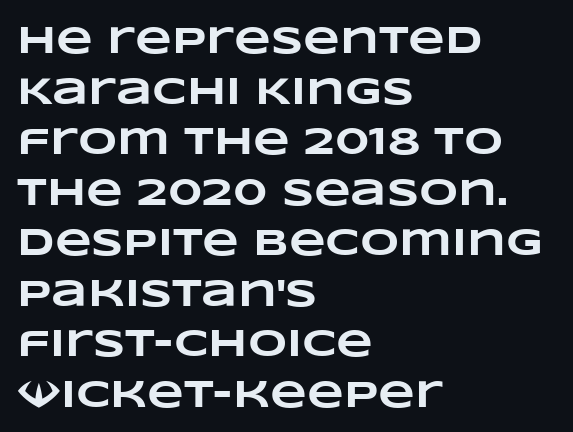
This rendering features lettering with no underline. In terms of letterspacing, this is plain default setting. Notice how descenders clear the ascenders below comfortably — that's standard leading. Varying glyph widths throughout — classic text-font behaviour.
